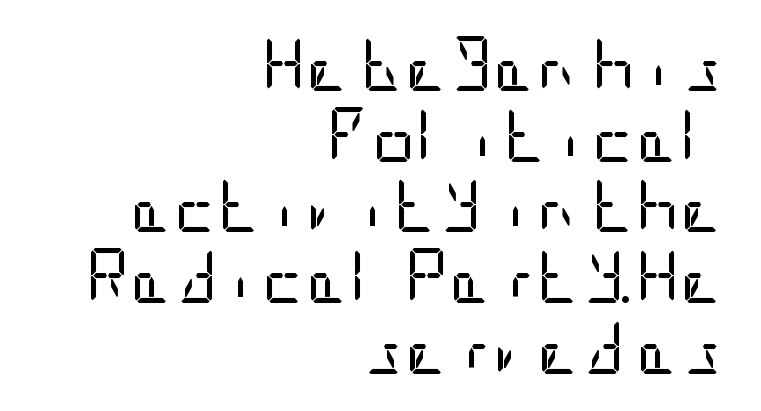
{"serif": "no", "italic": "no", "bold": "no", "weight": "regular", "width": "condensed", "stroke_contrast": "low", "x_height": "large", "underline": "no", "align": "right", "line_spacing": "normal", "line_spacing_ratio": 1.31, "letter_spacing": "normal", "letter_spacing_em": 0.0, "glyph_px": 54}
